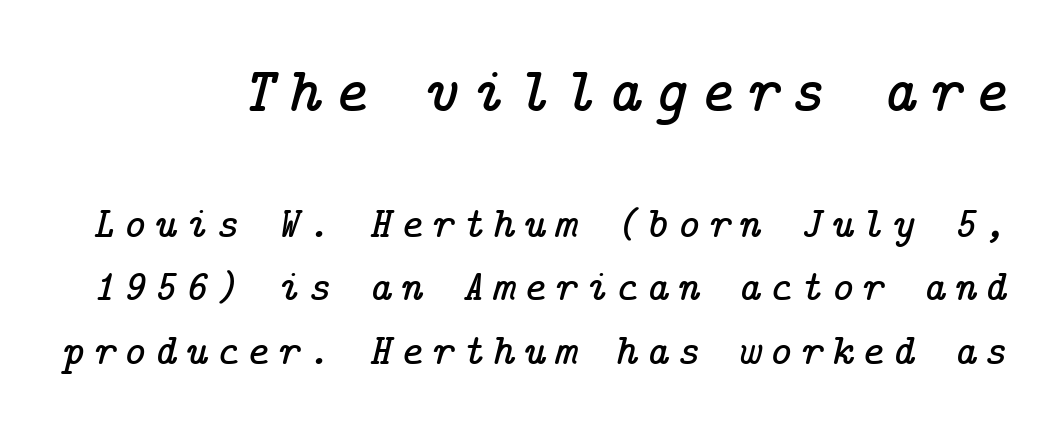
Little horizontal feet cap the strokes, marking this as serif type. The emphasis by scale lands on block number one, above. Glance below the letters and you will spot only blank space. Each new line begins a customary step beneath the previous one.
